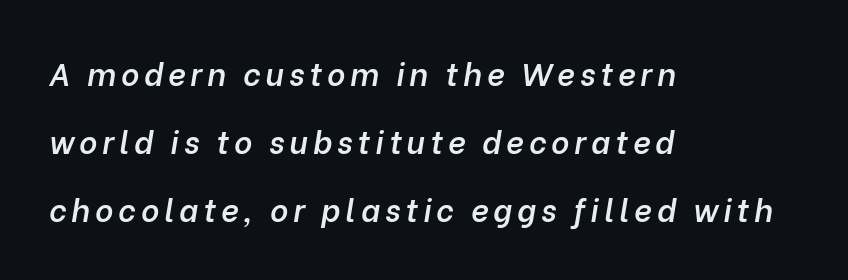
The image shows 31 px semibold type, italic (leaning right); set left-aligned, loose line spacing (2.2x), not underlined; low stroke contrast and a medium x-height.
